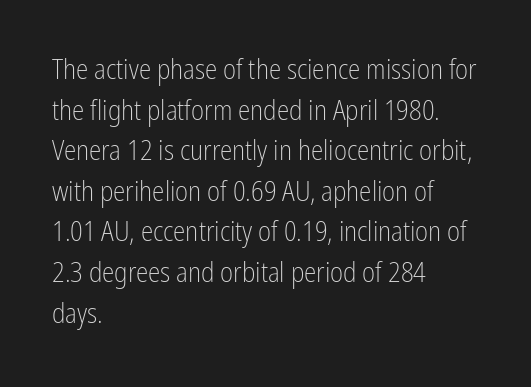
{"serif": "no", "italic": "no", "bold": "no", "weight": "light", "width": "condensed", "stroke_contrast": "low", "x_height": "medium", "monospaced": "no", "underline": "no", "align": "left", "line_spacing": "normal", "line_spacing_ratio": 1.45, "letter_spacing": "normal", "letter_spacing_em": 0.0, "glyph_px": 28}
